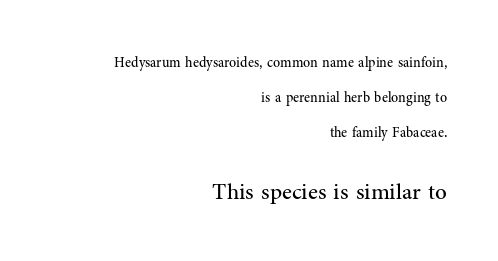
The image shows 23 px text type, upright; set right-aligned, loose line spacing (2.49x), normal letter spacing, not underlined; the second (bottom) block is 1.64x larger.
